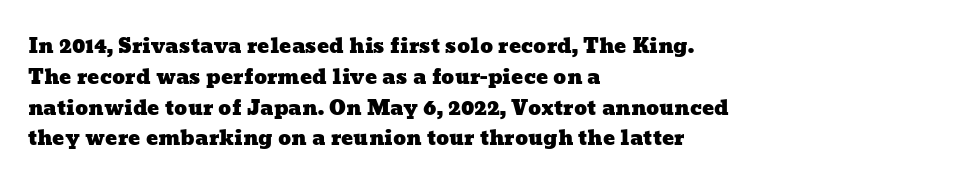
The image shows 20 px text type; set left-aligned, normal line spacing (1.54x), normal letter spacing, not underlined.
